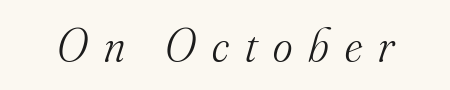
Q: Is the text bold? A: No.
Q: Is the text italic (slanted)? A: Yes, it leans right by about 16 degrees.
Q: Is the typeface a serif or a sans-serif typeface? A: Serif.
Q: Is the text underlined? A: No.
Q: Is the spacing between letters normal or unusually wide? A: Unusually wide.
Q: Width (condensed, normal, or wide)? A: Normal.
Q: Stroke contrast? A: Medium.
Q: x-height? A: Small.
Q: Monospaced? A: No.
